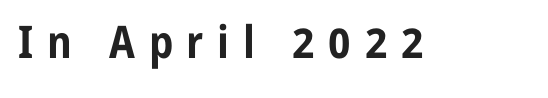
The words here are not underlined. Set as a true bold cut, around the 700 mark. The rendering uses natural spacing where letterforms have individual widths. The line texture is sparse and dotted thanks to wide tracking. Posture: straight, roman, zero tilt. Examine the stroke ends and you'll find no serifs.
